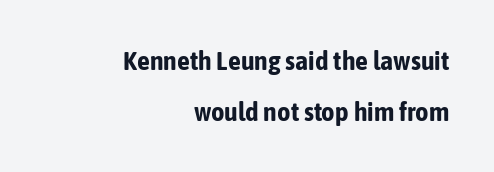
The image shows 26 px bold type, upright; set right-aligned, loose line spacing (1.96x), normal letter spacing, not underlined.
